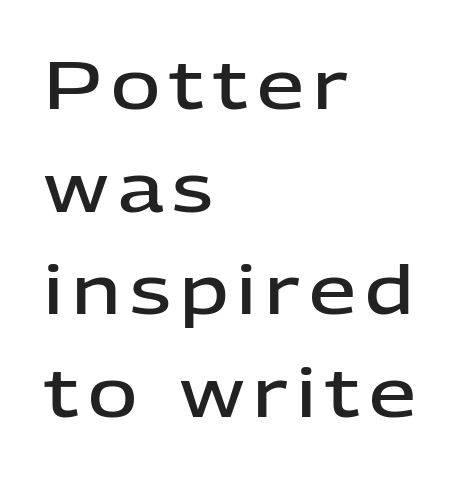
This sample has the flowing, uneven cadence of proportional lettering. The specimen reads as upright at a glance. Alignment: flush left. Its strokes are somewhat broadened, the hallmark of semibold type. The zone under the glyphs is completely vacant.
